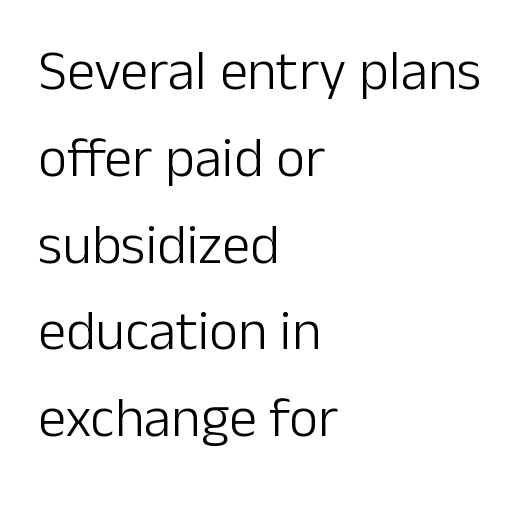
Stems and bowls with no extra thickness — not bold. The designer went with a sans here, leaving each stem footless. It's the straight-up-and-down kind of type. Line spacing here is normal. The gap between lines stays unmarked.
